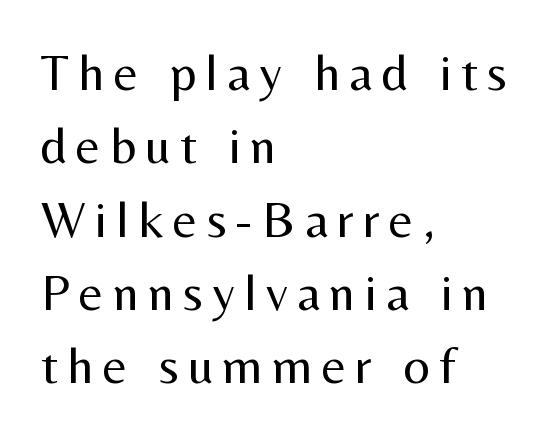
{"serif": "no", "italic": "no", "bold": "no", "weight": "regular", "width": "normal", "stroke_contrast": "medium", "x_height": "medium", "monospaced": "no", "underline": "no", "align": "left", "line_spacing": "normal", "line_spacing_ratio": 1.41, "glyph_px": 52}
